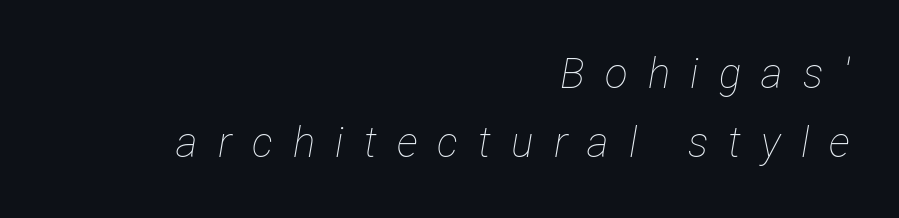
The image shows 42 px thin, condensed type, italic (leaning right); set right-aligned, normal line spacing (1.65x), unusually wide letter spacing (+0.48 em), not underlined; low stroke contrast and a medium x-height.
